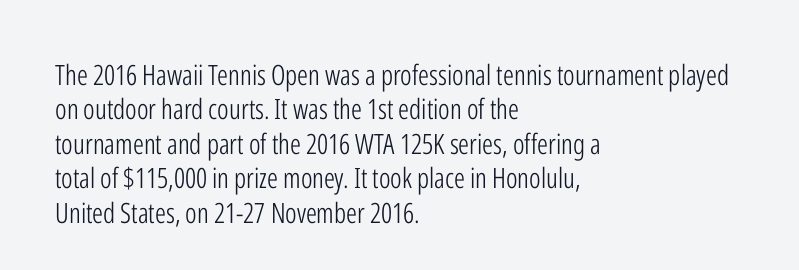
The image shows 28 px light, condensed sans-serif type, upright; set left-aligned, line spacing 1.23x, normal letter spacing, not underlined; low stroke contrast and a medium x-height.
